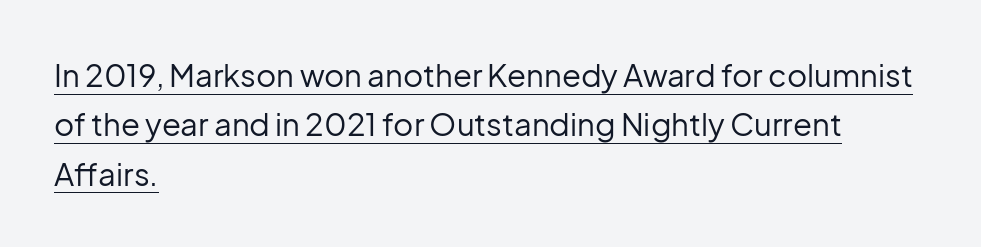
{"serif": "no", "italic": "no", "bold": "no", "weight": "regular", "width": "normal", "stroke_contrast": "low", "x_height": "medium", "monospaced": "no", "underline": "yes", "align": "left", "line_spacing": "normal", "line_spacing_ratio": 1.59, "letter_spacing": "normal", "letter_spacing_em": 0.0, "glyph_px": 31}
